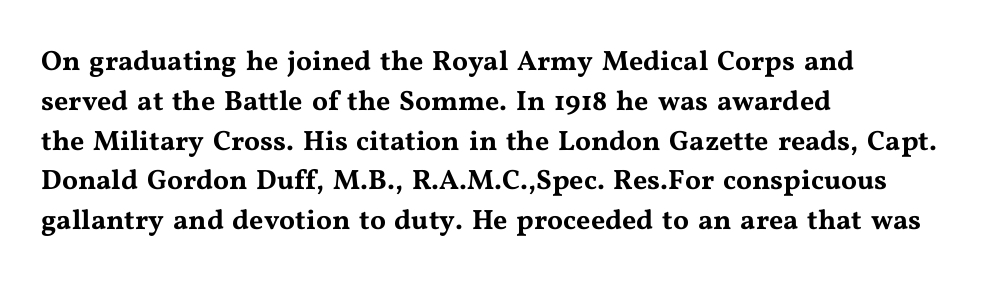
The gaps between neighbouring characters are ordinary and unremarkable. Italic? Not at all — the glyphs are vertical. To sum up the face: it has serifs. These lines are set flush left with a ragged right edge.
